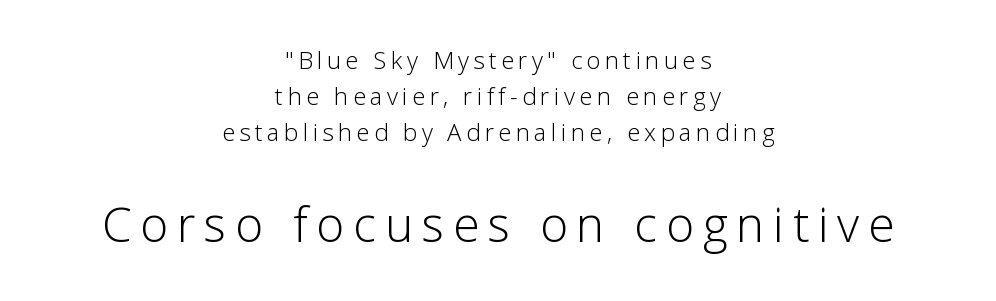
The image shows 48 px light sans-serif type, upright; set centered, normal line spacing (1.51x), not underlined; the second (bottom) block is 2.0x larger; low stroke contrast and a medium x-height.
